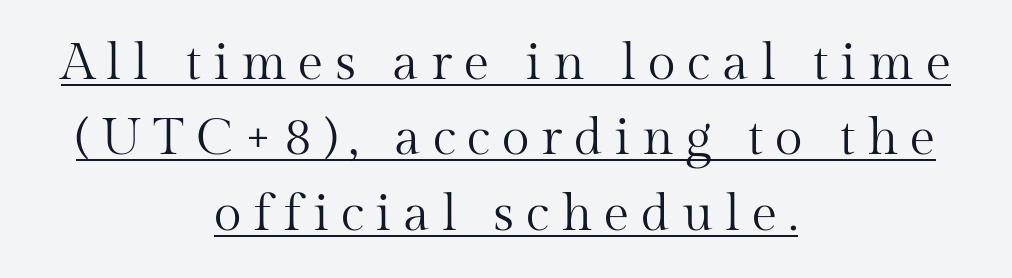
Varying glyph widths throughout — classic text-font behaviour. This rendering uses center alignment, leaving both contours irregular but symmetric. Does extra space separate the letters? Yes, quite a lot of it. Leading: standard.
